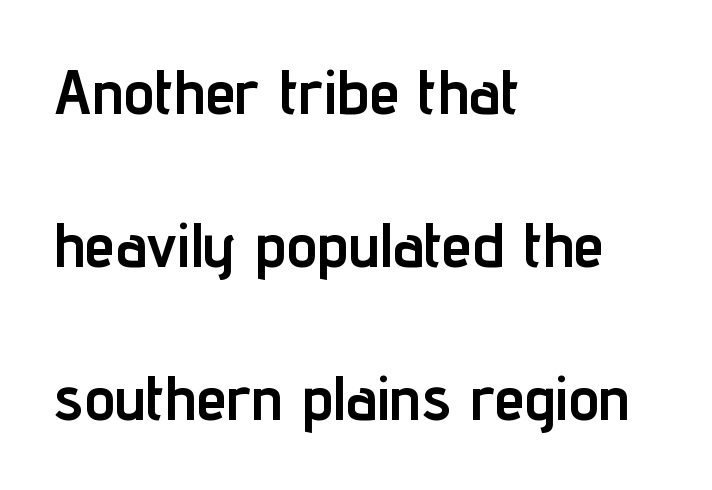
The image shows 62 px semibold, condensed sans-serif type, upright; set left-aligned, loose line spacing (2.47x), normal letter spacing, not underlined; low stroke contrast and a medium x-height.
